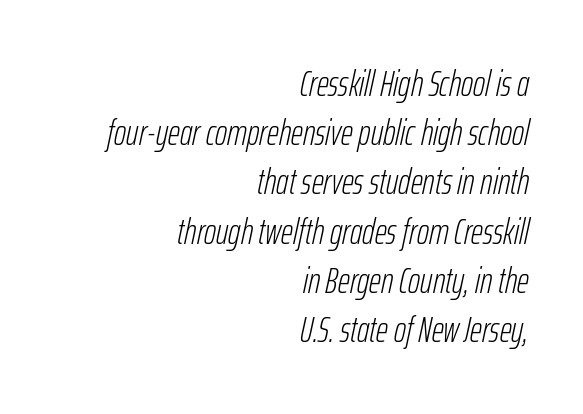
The image shows 37 px light, condensed type, italic (leaning right); set right-aligned, normal line spacing (1.33x), normal letter spacing, not underlined; low stroke contrast and a medium x-height.
